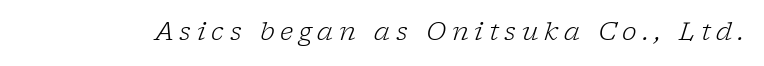
Weight: in the light-to-regular range. Honestly, there is no underline to notice here at all. The letters are spread apart with noticeably loose tracking. Notice how the stems are inclined rather than vertical — that's the hallmark of italics.
